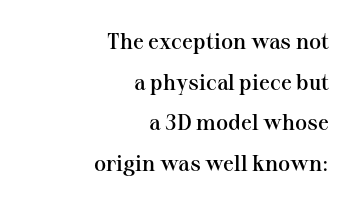
{"italic": "no", "bold": "semi", "underline": "no", "align": "right", "line_spacing_ratio": 1.85, "letter_spacing": "normal", "letter_spacing_em": 0.0, "glyph_px": 22}
